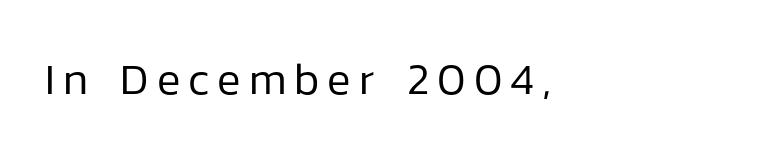
Q: Is the text bold? A: No.
Q: Is the text italic (slanted)? A: No, it is upright.
Q: Is the typeface a serif or a sans-serif typeface? A: Sans-serif.
Q: Is the text underlined? A: No.
Q: How is the paragraph aligned? A: Left-aligned.
Q: Width (condensed, normal, or wide)? A: Normal.
Q: Stroke contrast? A: Low.
Q: x-height? A: Medium.
Q: Monospaced? A: No.
